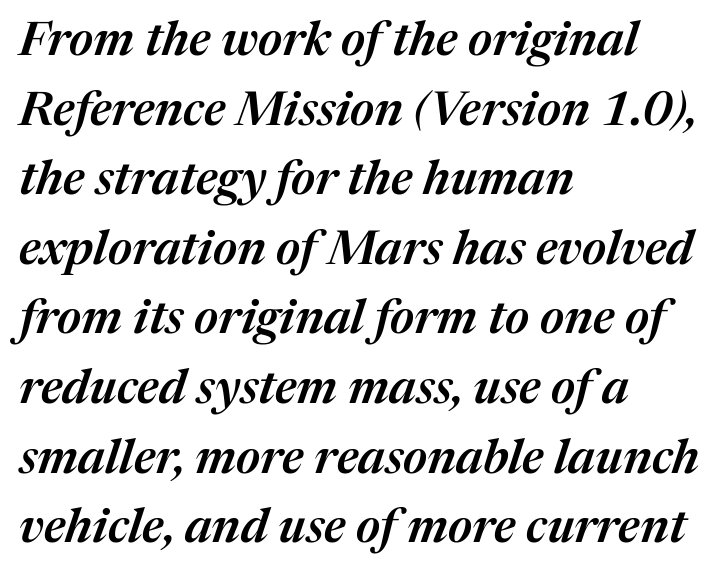
{"italic": "yes", "lean": "right", "slant_degrees": 17, "bold": "semi", "weight": "semibold", "width": "normal", "stroke_contrast": "medium", "x_height": "medium", "monospaced": "no", "underline": "no", "align": "left", "line_spacing": "normal", "line_spacing_ratio": 1.45, "letter_spacing": "normal", "letter_spacing_em": 0.0, "glyph_px": 48}
